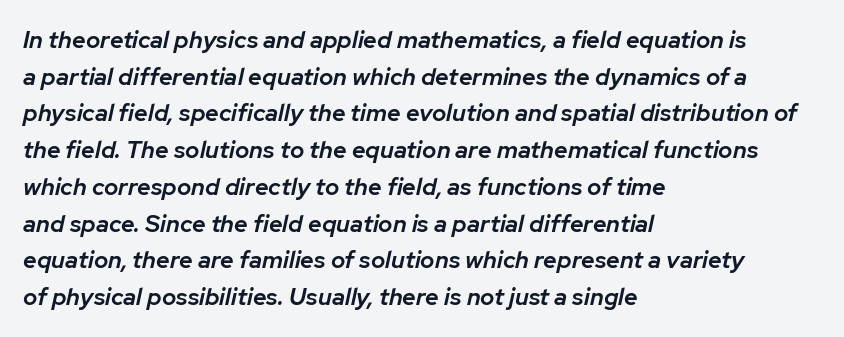
{"italic": "yes", "lean": "right", "slant_degrees": 12, "bold": "semi", "underline": "no", "align": "left", "line_spacing": "normal", "line_spacing_ratio": 1.53, "letter_spacing": "normal", "letter_spacing_em": 0.0, "glyph_px": 24}
